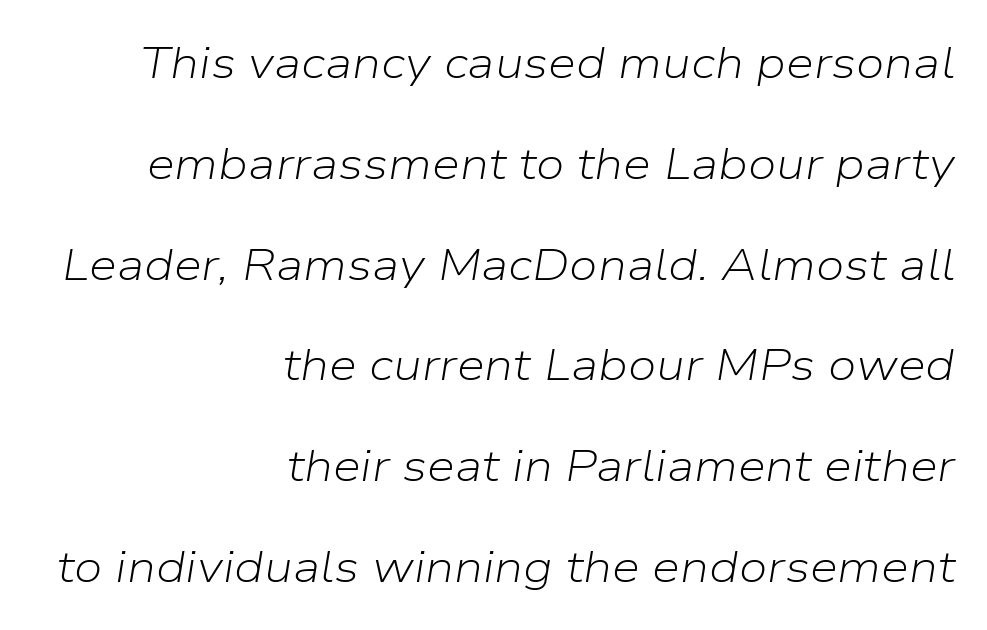
The image shows 45 px light type, italic (leaning right); set right-aligned, loose line spacing (2.24x), normal letter spacing, not underlined; low stroke contrast and a medium x-height.
